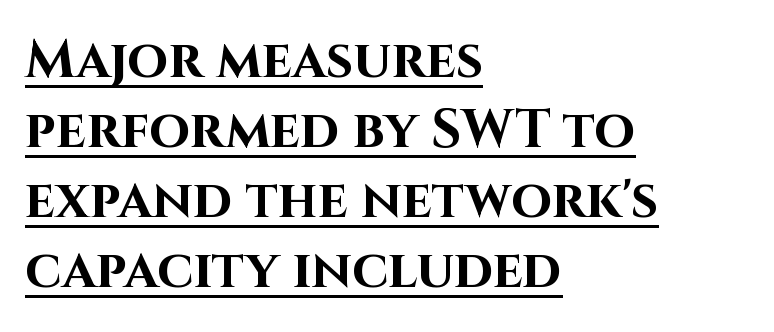
{"serif": "no", "italic": "no", "bold": "yes", "weight": "bold", "width": "normal", "stroke_contrast": "high", "x_height": "large", "monospaced": "no", "underline": "yes", "align": "left", "line_spacing": "normal", "line_spacing_ratio": 1.32, "letter_spacing": "normal", "letter_spacing_em": 0.0, "glyph_px": 53}
